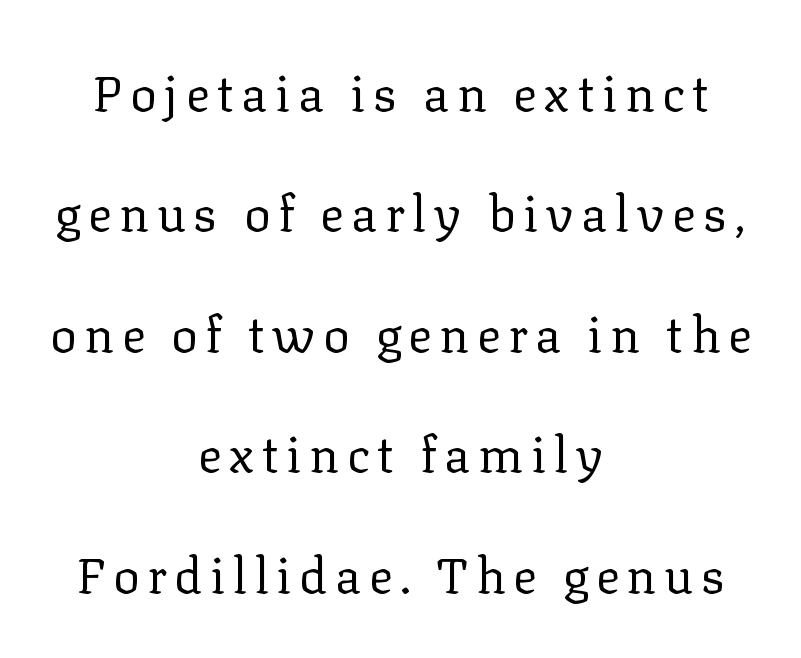
Classification — serif. This sample has the flowing, uneven cadence of proportional lettering. Quick note: interline space is abundant. Vertical stems look standard width or narrower in stroke. Each line is balanced around a shared central axis.
